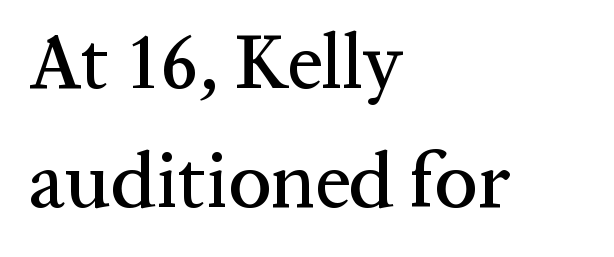
The space directly below the letters is spotless. These lines are composed in type with serifs. Posture: vertical. The lines sit at an ordinary, default distance from one another. These lines are rendered in a variable-pitch font.
